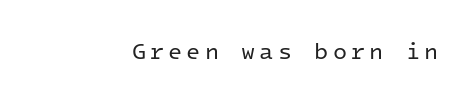
The image shows 23 px text type, upright; set not underlined.
